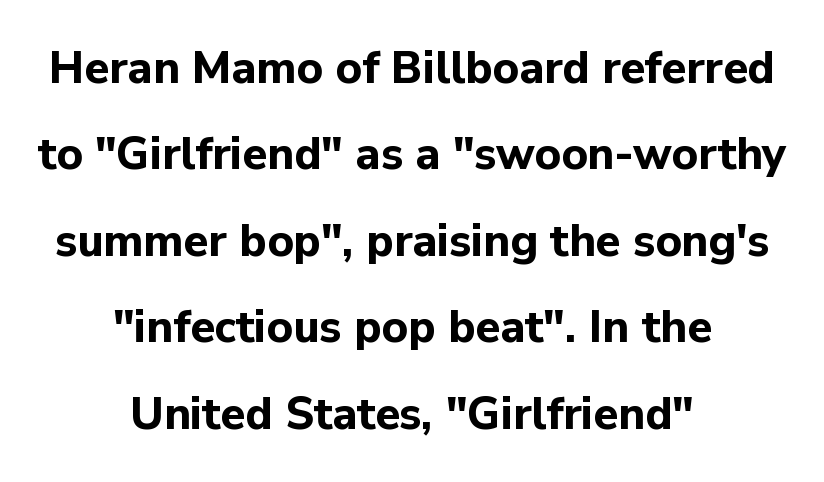
Q: Is the text bold? A: Yes.
Q: Is the text italic (slanted)? A: No, it is upright.
Q: Is the typeface a serif or a sans-serif typeface? A: Sans-serif.
Q: Is the text underlined? A: No.
Q: How is the paragraph aligned? A: Centered.
Q: Is the spacing between letters normal or unusually wide? A: Normal.
Q: Is the spacing between lines tight, normal or loose? A: Loose.
Q: Width (condensed, normal, or wide)? A: Normal.
Q: Stroke contrast? A: Low.
Q: x-height? A: Medium.
Q: Monospaced? A: No.
